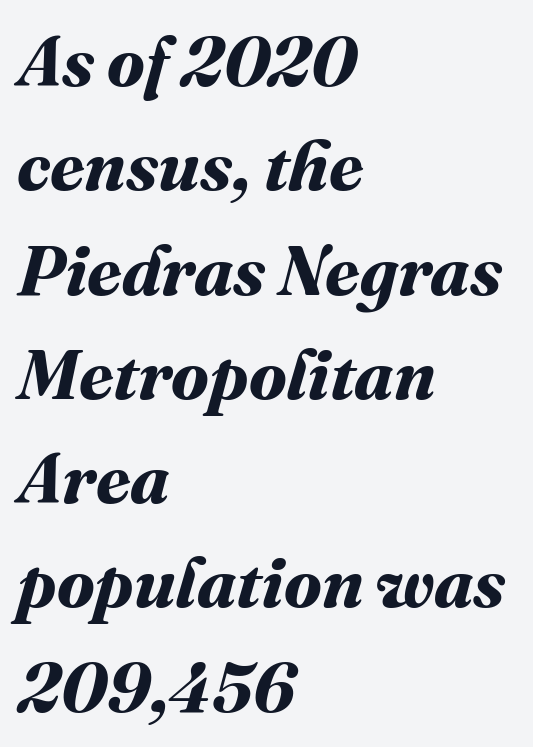
Its strokes are broad and dark, the hallmark of bold type. Each letter keeps its own natural width here, so spacing adapts to shape. Beneath every word, the page is bare. If you measured baseline to baseline, you'd find a middling distance. This rendering uses left alignment, leaving the right contour irregular.
